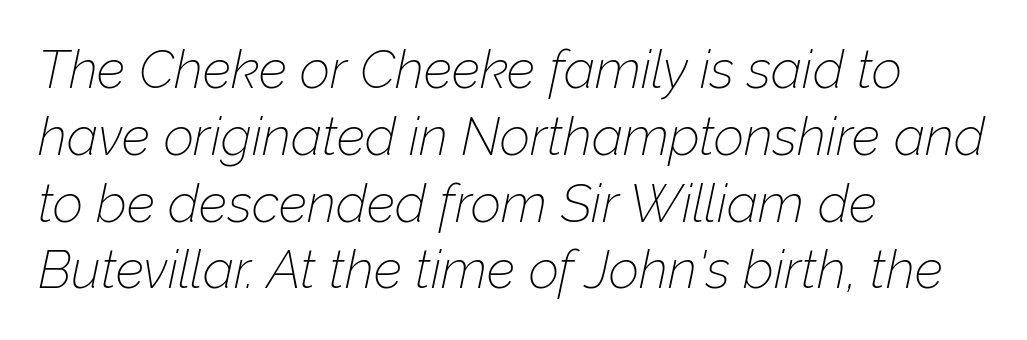
Notice how the stems are inclined rather than vertical — that's the hallmark of italics. The rag falls on the right side of this text block. Is there much room between lines? A standard amount, neither cramped nor airy. The passage shown is not underscored anywhere.
